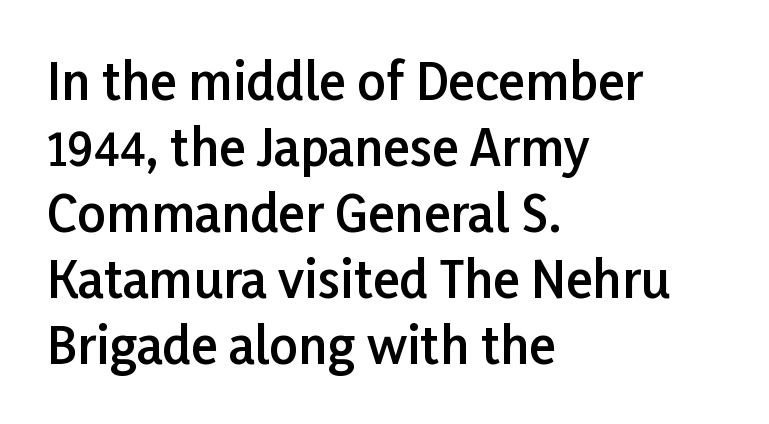
The type family on display is of the sans-serif kind. Check the space under the baseline: it is left empty. Short note: letters normally spaced. Strokes here are thickened, but only to semibold level. All the whitespace from short lines collects on the right. How would I describe the line gaps? Plain and ordinary.
